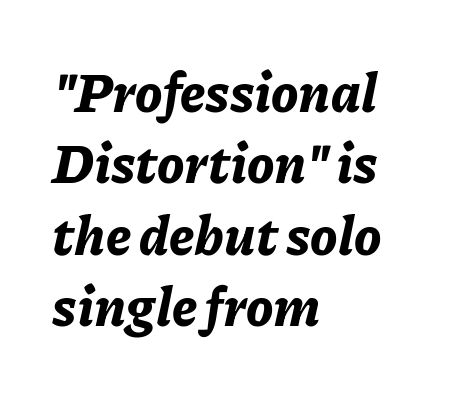
{"italic": "yes", "lean": "right", "slant_degrees": 11, "bold": "yes", "weight": "bold", "width": "normal", "stroke_contrast": "low", "x_height": "medium", "monospaced": "no", "underline": "no", "align": "left", "line_spacing": "normal", "line_spacing_ratio": 1.32, "letter_spacing": "normal", "letter_spacing_em": 0.0, "glyph_px": 54}
